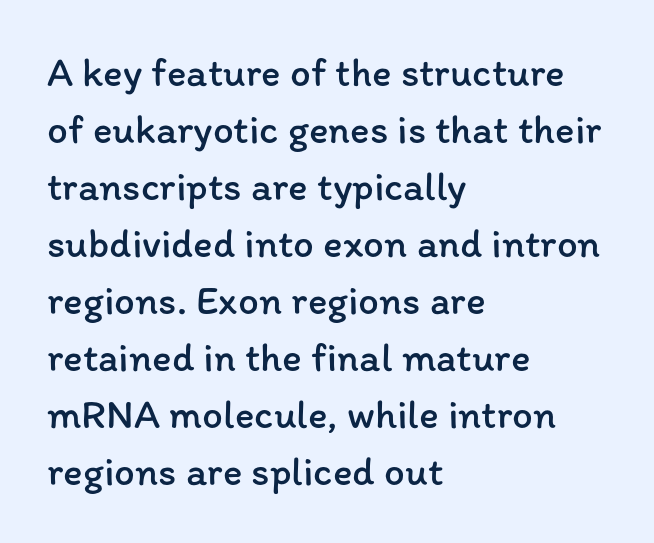
Q: Is the text bold? A: No.
Q: Is the text italic (slanted)? A: No, it is upright.
Q: Is the text underlined? A: No.
Q: How is the paragraph aligned? A: Left-aligned.
Q: Is the spacing between letters normal or unusually wide? A: Normal.
Q: Is the spacing between lines tight, normal or loose? A: Normal.
Q: Width (condensed, normal, or wide)? A: Normal.
Q: Stroke contrast? A: Low.
Q: x-height? A: Medium.
Q: Monospaced? A: No.
